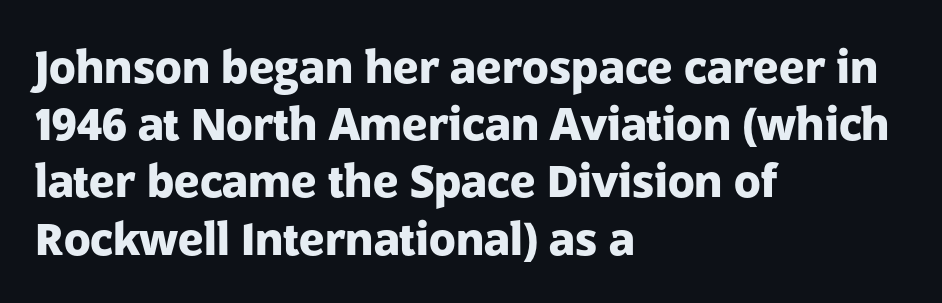
Q: Is the text bold? A: Yes.
Q: Is the text italic (slanted)? A: No, it is upright.
Q: Is the typeface a serif or a sans-serif typeface? A: Sans-serif.
Q: Is the text underlined? A: No.
Q: How is the paragraph aligned? A: Left-aligned.
Q: Is the spacing between letters normal or unusually wide? A: Normal.
Q: Is the spacing between lines tight, normal or loose? A: Normal.
Q: Width (condensed, normal, or wide)? A: Normal.
Q: Stroke contrast? A: Low.
Q: x-height? A: Medium.
Q: Monospaced? A: No.
